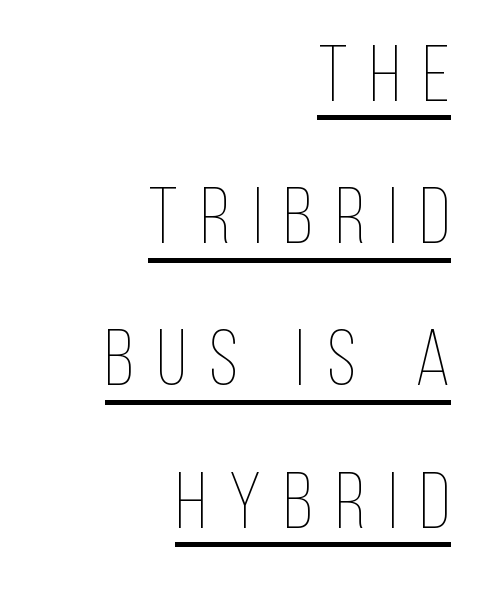
The image shows 79 px thin, condensed type, upright; set right-aligned, line spacing 1.8x, unusually wide letter spacing (+0.29 em), underlined; low stroke contrast and a large x-height.
